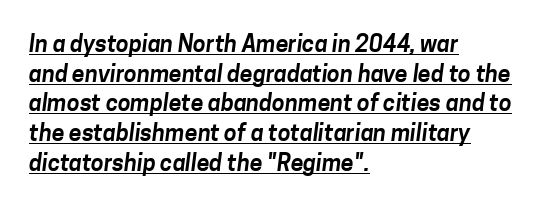
In CSS terms this would be text-align: left. Somebody hit Ctrl+U on this one — the words are underlined. This rendering leaves character spacing at its baseline value. Quick note: interline space is typical.
